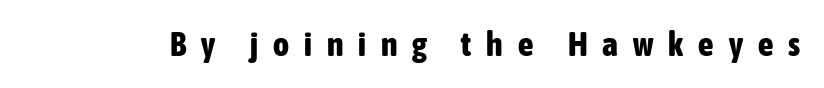
Rendered with straight, roman letterforms. Type without underlining. Short note: letters widely spaced. Here the designer chose a conventional face with non-uniform glyph widths.
